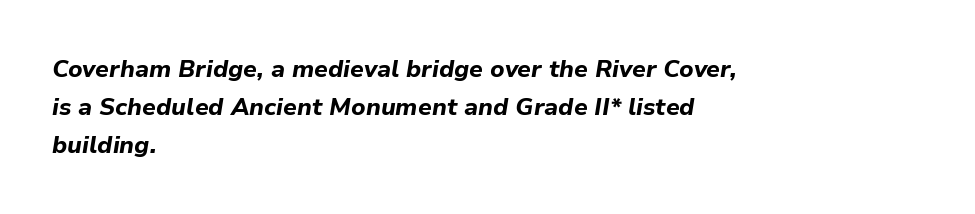
The image shows 24 px bold type, italic (leaning right); set left-aligned, normal line spacing (1.58x), normal letter spacing, not underlined.
